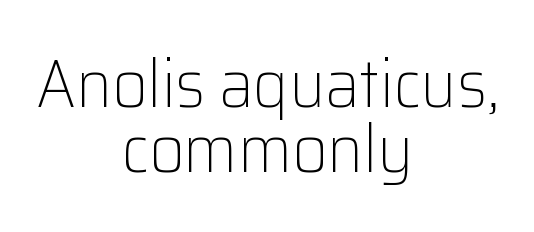
The image shows 68 px light sans-serif type, upright; set centered, tight line spacing (0.96x), normal letter spacing, not underlined; low stroke contrast and a medium x-height.
